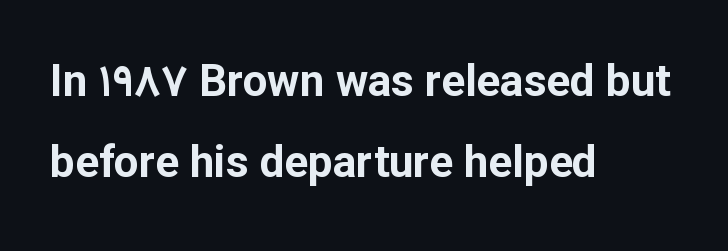
Q: Is the text bold? A: Yes.
Q: Is the text italic (slanted)? A: No, it is upright.
Q: Is the typeface a serif or a sans-serif typeface? A: Sans-serif.
Q: Is the text underlined? A: No.
Q: How is the paragraph aligned? A: Left-aligned.
Q: Is the spacing between letters normal or unusually wide? A: Normal.
Q: Width (condensed, normal, or wide)? A: Normal.
Q: Stroke contrast? A: Low.
Q: x-height? A: Medium.
Q: Monospaced? A: No.
